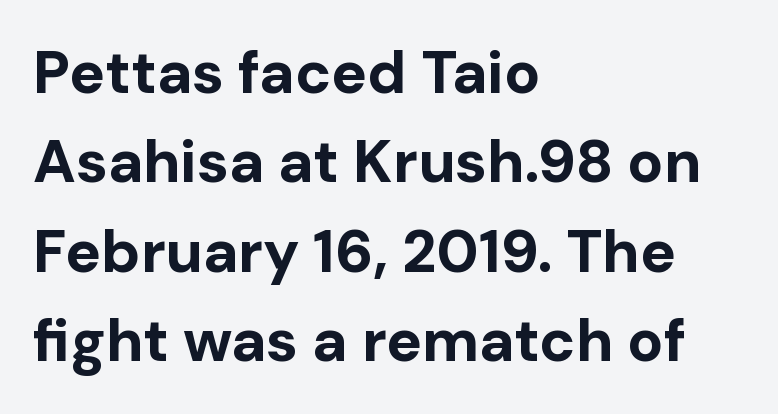
The image shows 60 px bold sans-serif type, upright; set left-aligned, normal line spacing (1.49x), normal letter spacing, not underlined; low stroke contrast and a medium x-height.
